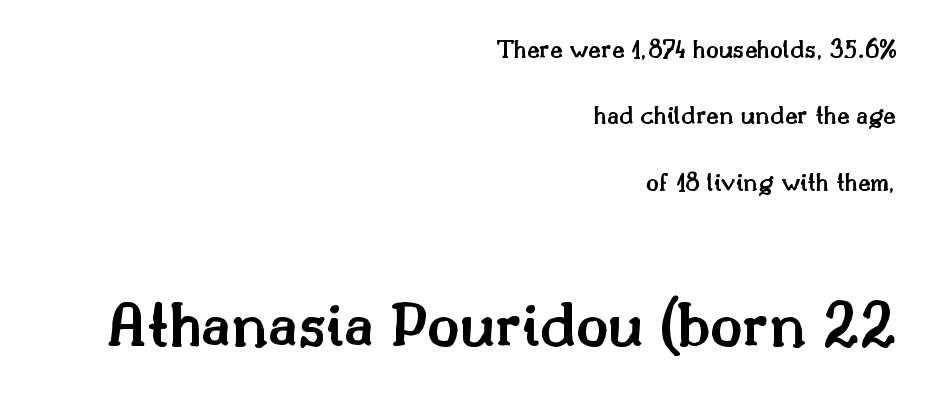
Q: Is the text bold? A: Semi-bold.
Q: Is the text italic (slanted)? A: No, it is upright.
Q: Is the typeface a serif or a sans-serif typeface? A: Serif.
Q: Is the text underlined? A: No.
Q: How is the paragraph aligned? A: Right-aligned.
Q: Is the spacing between letters normal or unusually wide? A: Normal.
Q: Is the spacing between lines tight, normal or loose? A: Loose.
Q: Which block of text is set in a larger size, the first (top) or the second (bottom)? A: The second (bottom) one.
Q: Width (condensed, normal, or wide)? A: Normal.
Q: Stroke contrast? A: Medium.
Q: x-height? A: Small.
Q: Monospaced? A: No.
